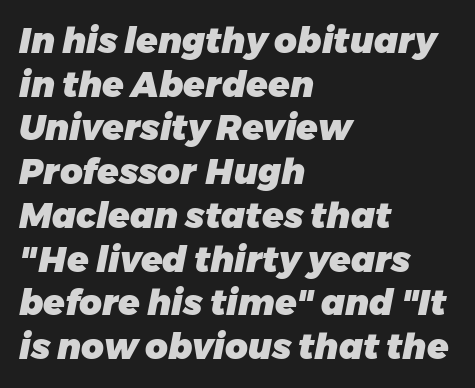
{"italic": "yes", "lean": "right", "slant_degrees": 11, "bold": "yes", "weight": "heavy", "width": "normal", "stroke_contrast": "low", "x_height": "medium", "monospaced": "no", "underline": "no", "align": "left", "line_spacing": "normal", "line_spacing_ratio": 1.25, "letter_spacing": "normal", "letter_spacing_em": 0.0, "glyph_px": 35}
